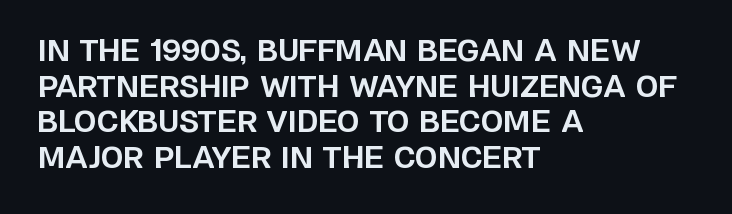
The passage shown is typed in a proportional face where columns would drift. The text block is weighted toward the left margin, trailing off unevenly rightward. Clear beneath every line of the passage. You can tell it's not italic because the verticals are truly vertical. Does the weight exceed regular? Yes, all the way to bold. Default kerning and tracking; the words read as compact shapes.
